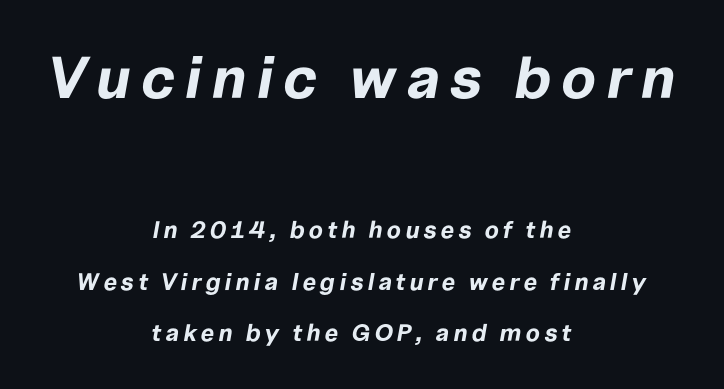
{"italic": "yes", "lean": "right", "slant_degrees": 10, "bold": "yes", "weight": "bold", "width": "normal", "stroke_contrast": "low", "x_height": "medium", "monospaced": "no", "underline": "no", "align": "center", "line_spacing": "loose", "line_spacing_ratio": 2.15, "larger_block": "first", "size_ratio": 2.46, "glyph_px": 59}
